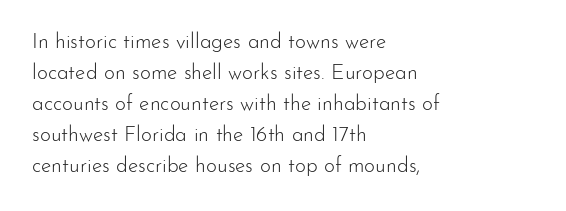
{"italic": "no", "bold": "no", "underline": "no", "align": "left", "line_spacing": "normal", "line_spacing_ratio": 1.48, "letter_spacing": "normal", "letter_spacing_em": 0.0, "glyph_px": 21}
